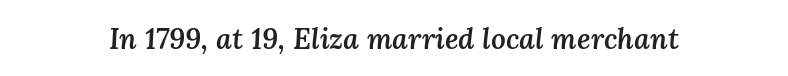
The letters are slanted; this is an italic face. Think of a printed novel: that variable character pitch is what you see here. The passage shown has conventional tracking throughout. Set as a demibold, roughly 600 on the weight scale.
